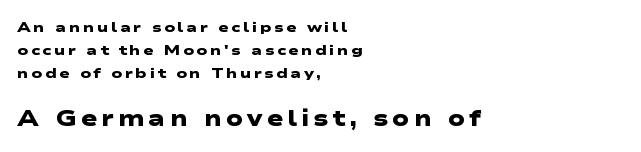
{"bold": "yes", "underline": "no", "align": "left", "line_spacing": "normal", "line_spacing_ratio": 1.64, "larger_block": "second", "size_ratio": 1.57, "glyph_px": 22}
